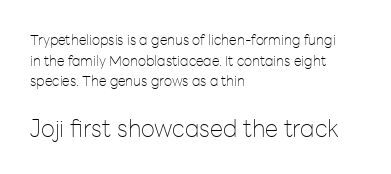
{"italic": "no", "bold": "no", "underline": "no", "align": "left", "line_spacing": "normal", "line_spacing_ratio": 1.47, "letter_spacing": "normal", "letter_spacing_em": 0.0, "larger_block": "second", "size_ratio": 1.71, "glyph_px": 24}
